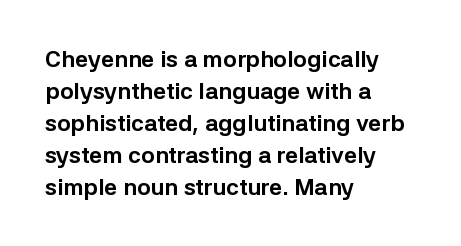
Compared with typical paragraphs, the rows here are spaced about the same. In terms of posture, this sample is upright. You'd pick this weight for a headline — it's a proper bold. Typeset ragged right — the left edge is the straight one.
